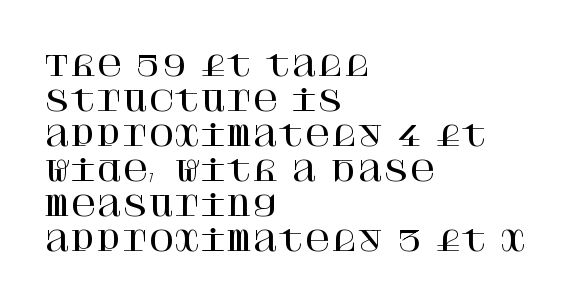
Tracking value appears to be zero — textbook default spacing. Regarding leading, the lines here are spaced in the standard way. This rendering uses left alignment, leaving the right contour irregular. Underline: absent. Old-style or modern, the face here clearly has serifs.
